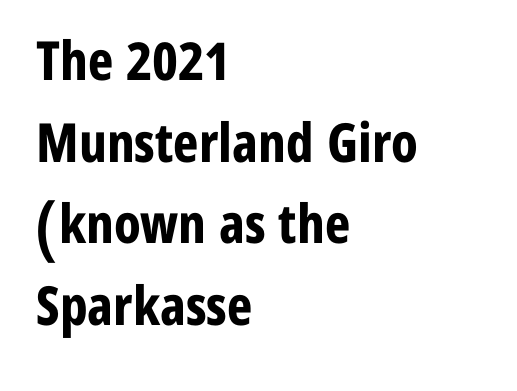
Q: Is the text bold? A: Yes.
Q: Is the text italic (slanted)? A: No, it is upright.
Q: Is the typeface a serif or a sans-serif typeface? A: Sans-serif.
Q: Is the text underlined? A: No.
Q: How is the paragraph aligned? A: Left-aligned.
Q: Is the spacing between letters normal or unusually wide? A: Normal.
Q: Is the spacing between lines tight, normal or loose? A: Normal.
Q: Width (condensed, normal, or wide)? A: Condensed.
Q: Stroke contrast? A: Low.
Q: x-height? A: Medium.
Q: Monospaced? A: No.
